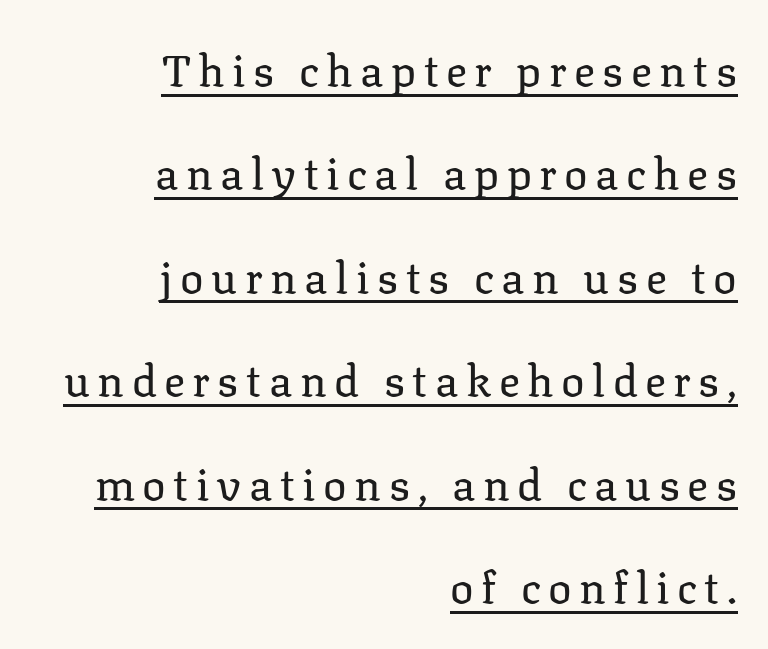
The words here are underlined. The ragged edge is on the left, which tells us the setting is flush right. The designer went with a serif here, giving each stem small feet. Successive baselines arrive slowly, with a big drop between each.
